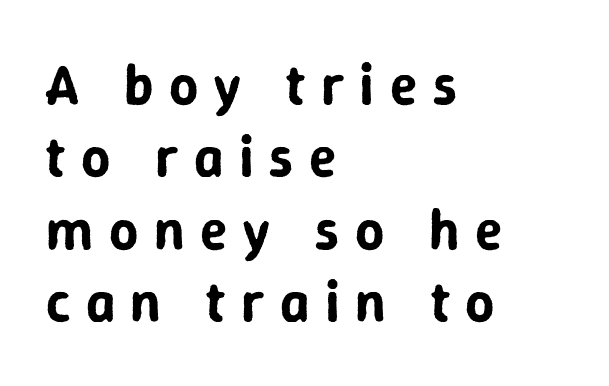
Each letter's strokes conclude bluntly, with no projecting serifs. The horizontal fit of the characters is loose and conspicuously gappy. A typesetter would call this leading conventional body-copy spacing. Here the designer chose a conventional face with non-uniform glyph widths. Alignment: flush left. A roman cut, with each character standing at attention.
